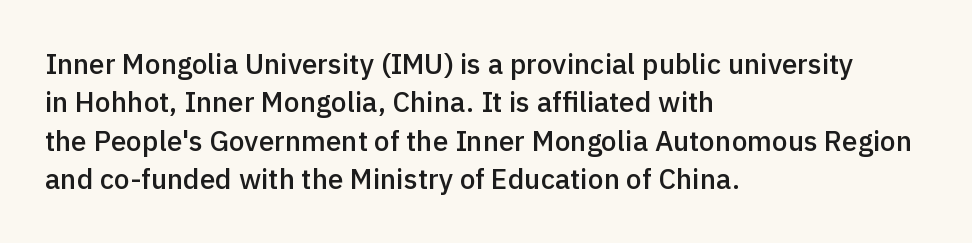
{"serif": "no", "italic": "no", "bold": "semi", "weight": "semibold", "width": "normal", "x_height": "medium", "monospaced": "no", "underline": "no", "align": "left", "line_spacing": "normal", "line_spacing_ratio": 1.37, "letter_spacing": "normal", "letter_spacing_em": 0.0, "glyph_px": 28}
